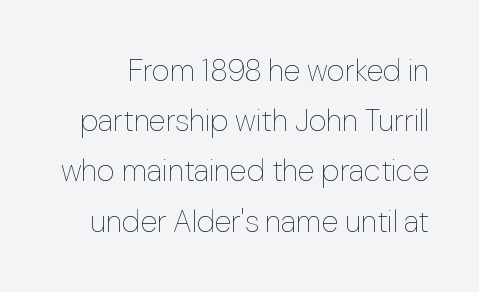
{"italic": "no", "bold": "no", "weight": "thin", "width": "normal", "stroke_contrast": "low", "x_height": "medium", "monospaced": "no", "underline": "no", "line_spacing": "normal", "line_spacing_ratio": 1.62, "letter_spacing": "normal", "letter_spacing_em": 0.0, "glyph_px": 31}
